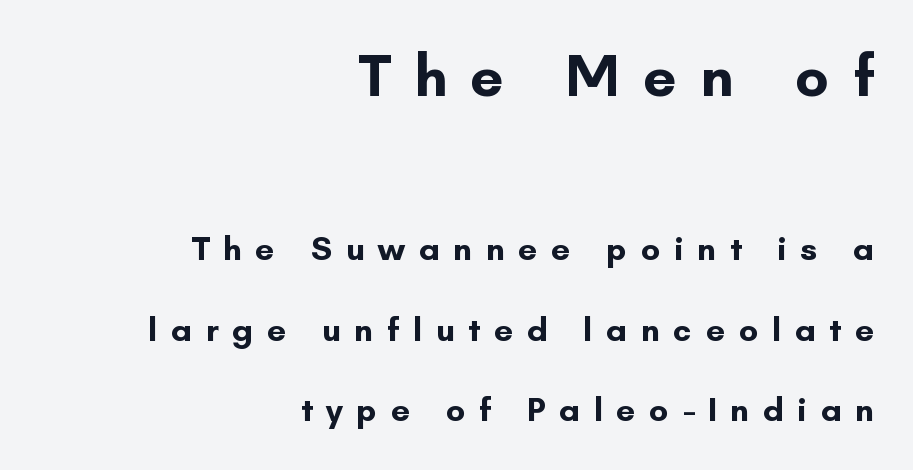
The image shows 59 px bold sans-serif type, upright; set right-aligned, loose line spacing (2.38x), unusually wide letter spacing (+0.4 em), not underlined; the first (top) block is 1.74x larger; low stroke contrast and a small x-height.
